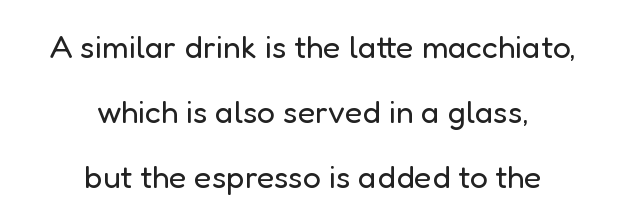
{"serif": "no", "italic": "no", "bold": "no", "weight": "regular", "width": "normal", "stroke_contrast": "low", "x_height": "medium", "monospaced": "no", "underline": "no", "align": "center", "line_spacing": "loose", "line_spacing_ratio": 2.03, "letter_spacing": "normal", "letter_spacing_em": 0.0, "glyph_px": 32}
